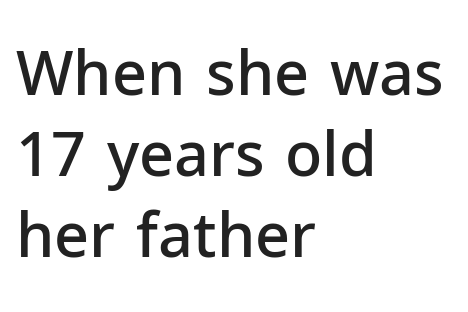
Q: Is the text bold? A: Semi-bold.
Q: Is the text italic (slanted)? A: No, it is upright.
Q: Is the typeface a serif or a sans-serif typeface? A: Sans-serif.
Q: Is the text underlined? A: No.
Q: How is the paragraph aligned? A: Left-aligned.
Q: Is the spacing between letters normal or unusually wide? A: Normal.
Q: Is the spacing between lines tight, normal or loose? A: Normal.
Q: Width (condensed, normal, or wide)? A: Normal.
Q: Stroke contrast? A: Low.
Q: x-height? A: Medium.
Q: Monospaced? A: No.
